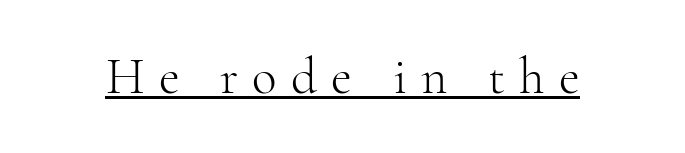
{"serif": "yes", "italic": "no", "bold": "no", "weight": "light", "width": "normal", "stroke_contrast": "high", "x_height": "small", "monospaced": "no", "underline": "yes", "letter_spacing": "wide", "letter_spacing_em": 0.28, "glyph_px": 51}
